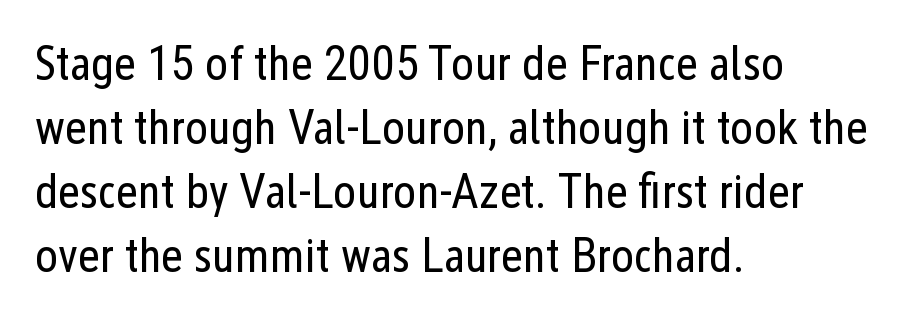
Does extra space separate the letters? No, they use regular spacing. Each stroke keeps to a modest, everyday thickness or less. The rendering uses natural spacing where letterforms have individual widths. Does the copy run flush right? No — it runs flush left. Descenders are the only things crossing below the line. Nope, no serifs anywhere on these letters.
